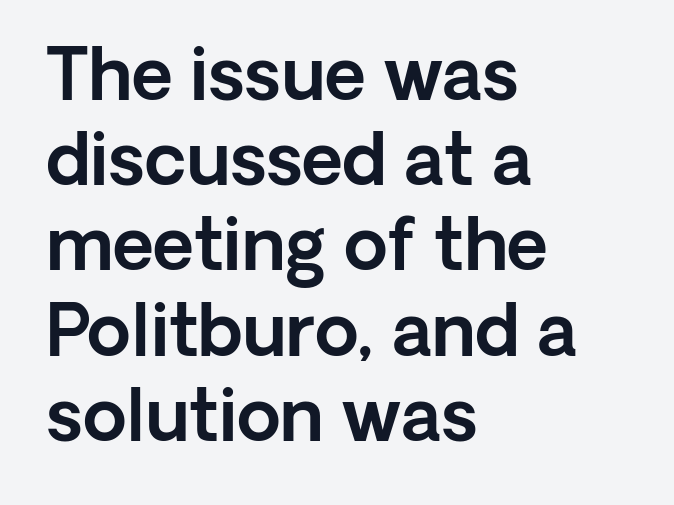
Q: Is the text italic (slanted)? A: No, it is upright.
Q: Is the typeface a serif or a sans-serif typeface? A: Sans-serif.
Q: Is the text underlined? A: No.
Q: How is the paragraph aligned? A: Left-aligned.
Q: Is the spacing between letters normal or unusually wide? A: Normal.
Q: Width (condensed, normal, or wide)? A: Normal.
Q: x-height? A: Medium.
Q: Monospaced? A: No.
